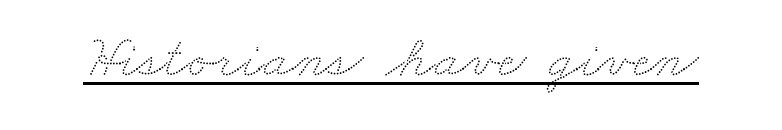
Q: Is the text underlined? A: Yes.
Q: Is the spacing between letters normal or unusually wide? A: Normal.
Q: Width (condensed, normal, or wide)? A: Wide.
Q: Stroke contrast? A: Low.
Q: x-height? A: Small.
Q: Monospaced? A: No.
